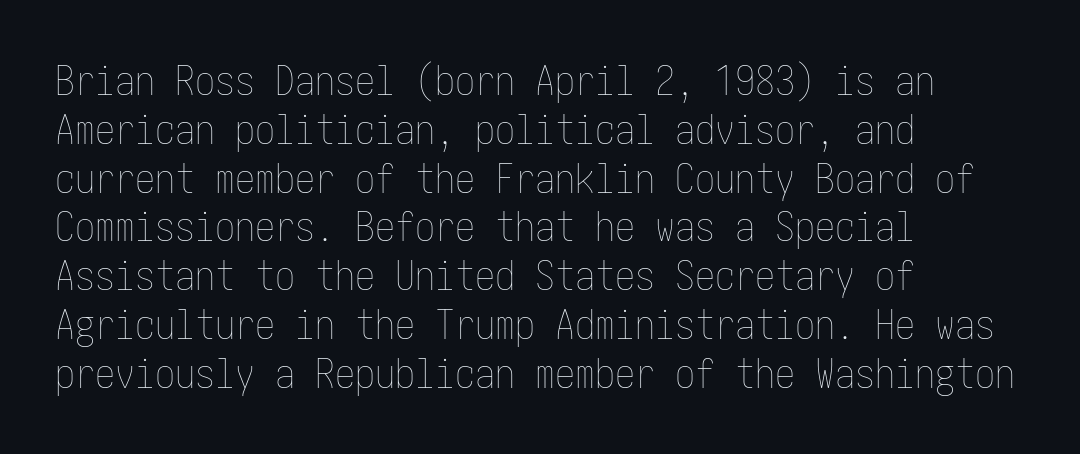
The image shows 40 px thin, condensed type, upright; set left-aligned, line spacing 1.22x, normal letter spacing, not underlined; low stroke contrast and a medium x-height.
